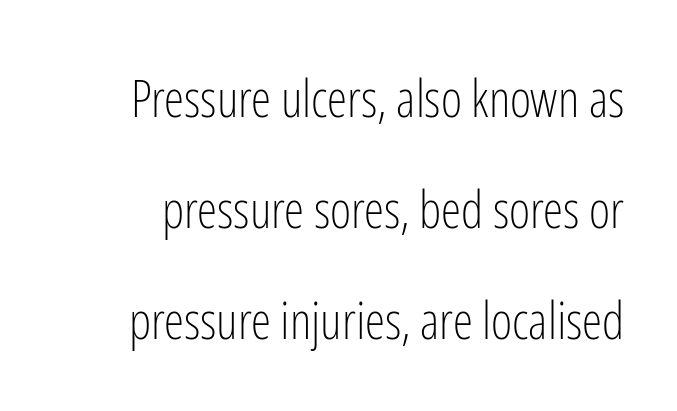
Clear beneath every line of the passage. Students, note that the glyphs here touch the page at normal intervals. In terms of letterform style, serifs are entirely absent. Character widths vary here, with narrow letters taking less room than wide ones.
